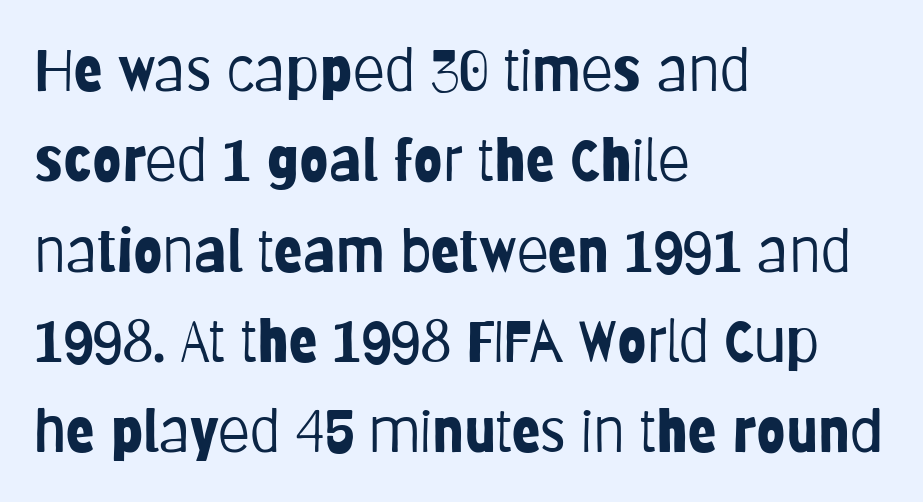
Q: Is the text bold? A: No.
Q: Is the text italic (slanted)? A: No, it is upright.
Q: Is the typeface a serif or a sans-serif typeface? A: Sans-serif.
Q: Is the text underlined? A: No.
Q: How is the paragraph aligned? A: Left-aligned.
Q: Is the spacing between letters normal or unusually wide? A: Normal.
Q: Is the spacing between lines tight, normal or loose? A: Normal.
Q: Width (condensed, normal, or wide)? A: Condensed.
Q: Stroke contrast? A: Low.
Q: x-height? A: Large.
Q: Monospaced? A: No.
